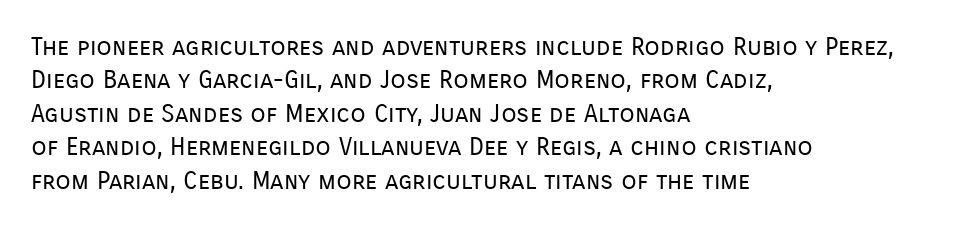
The image shows 25 px text type, upright; set left-aligned, normal line spacing (1.34x), normal letter spacing, not underlined.
